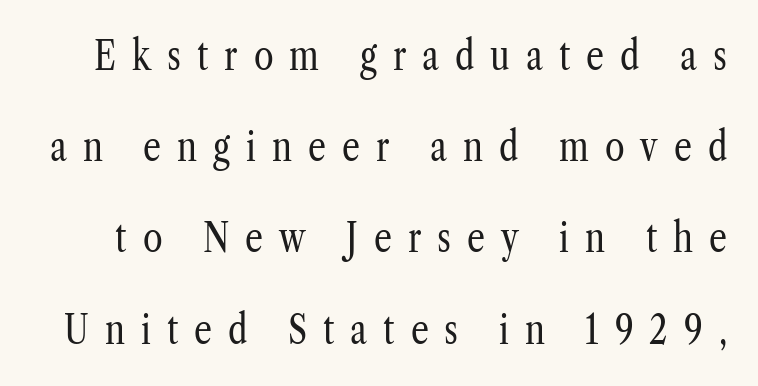
{"serif": "yes", "italic": "no", "bold": "no", "weight": "regular", "width": "condensed", "stroke_contrast": "low", "x_height": "medium", "monospaced": "no", "underline": "no", "line_spacing": "loose", "line_spacing_ratio": 2.28, "letter_spacing": "wide", "letter_spacing_em": 0.4, "glyph_px": 40}
